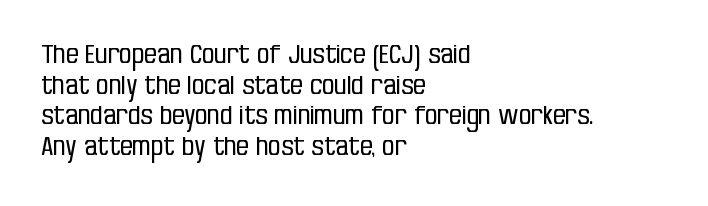
The image shows 25 px text type, upright; set left-aligned, line spacing 1.23x, normal letter spacing, not underlined.
